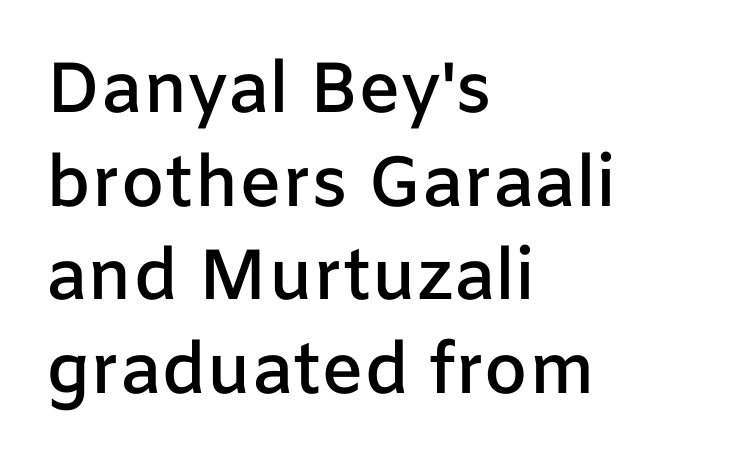
Q: Is the text bold? A: Semi-bold.
Q: Is the text italic (slanted)? A: No, it is upright.
Q: Is the typeface a serif or a sans-serif typeface? A: Sans-serif.
Q: Is the text underlined? A: No.
Q: How is the paragraph aligned? A: Left-aligned.
Q: Is the spacing between letters normal or unusually wide? A: Normal.
Q: Is the spacing between lines tight, normal or loose? A: Normal.
Q: Width (condensed, normal, or wide)? A: Normal.
Q: Stroke contrast? A: Low.
Q: x-height? A: Medium.
Q: Monospaced? A: No.
